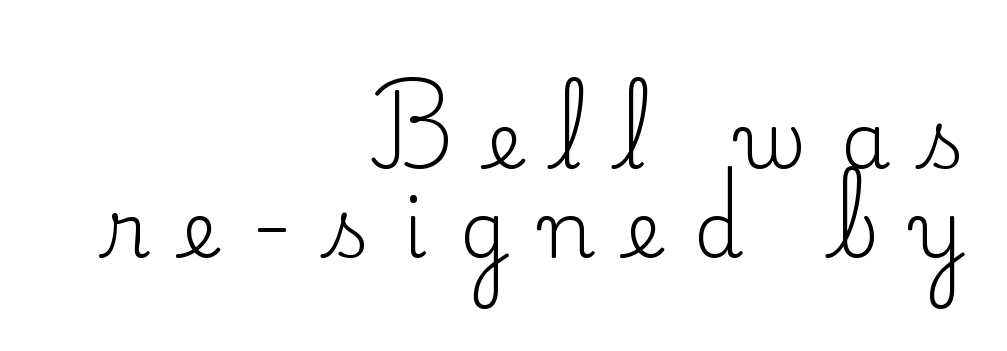
The image shows 79 px regular-weight type, upright; set right-aligned, tight line spacing (1.13x), unusually wide letter spacing (+0.41 em), not underlined; low stroke contrast and a small x-height.
